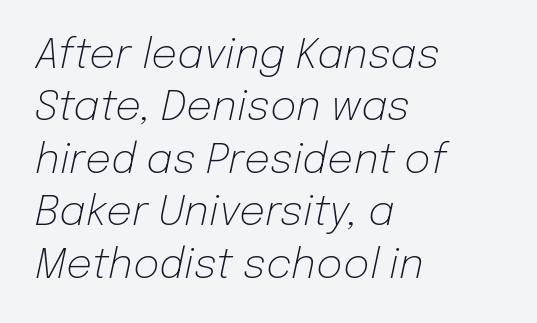
The cut favours lightness, reaching ordinary text weight at its darkest. Standard letterfit; no display-style spreading of the glyphs. The face used here is proportionally spaced, like ordinary book or web type. A student would call this left alignment; a typographer would say flush left, rag right. If you measured baseline to baseline, you'd find a middling distance. A clean baseline with only descenders dipping below it.
